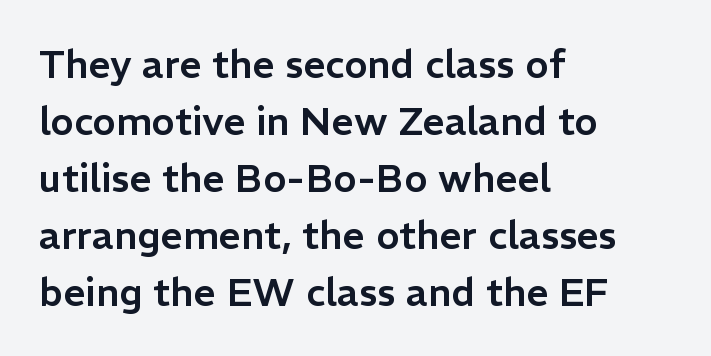
The image shows 39 px sans-serif type, upright; set left-aligned, normal line spacing (1.46x), normal letter spacing, not underlined; low stroke contrast and a medium x-height.
